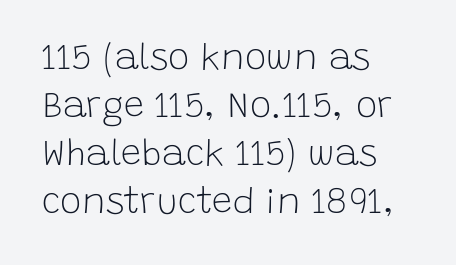
Q: Is the text bold? A: No.
Q: Is the text italic (slanted)? A: No, it is upright.
Q: Is the typeface a serif or a sans-serif typeface? A: Sans-serif.
Q: Is the text underlined? A: No.
Q: How is the paragraph aligned? A: Left-aligned.
Q: Is the spacing between letters normal or unusually wide? A: Normal.
Q: Is the spacing between lines tight, normal or loose? A: Normal.
Q: Width (condensed, normal, or wide)? A: Normal.
Q: Stroke contrast? A: Low.
Q: x-height? A: Large.
Q: Monospaced? A: No.
